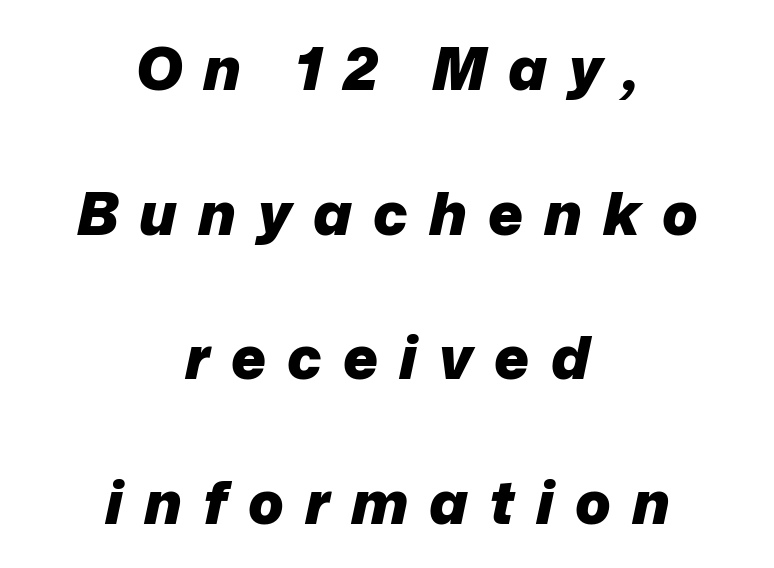
{"italic": "yes", "lean": "right", "slant_degrees": 12, "bold": "yes", "weight": "heavy", "width": "normal", "stroke_contrast": "low", "x_height": "medium", "monospaced": "no", "underline": "no", "align": "center", "line_spacing": "loose", "line_spacing_ratio": 2.45, "letter_spacing": "wide", "letter_spacing_em": 0.36, "glyph_px": 59}
